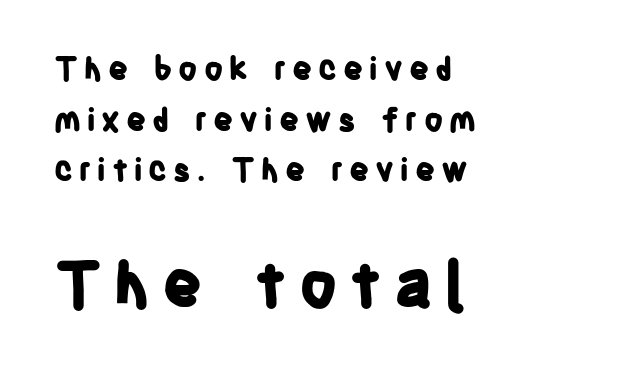
The image shows 62 px bold, condensed sans-serif type, upright; set left-aligned, normal line spacing (1.63x), not underlined; the second (bottom) block is 2.0x larger; low stroke contrast and a large x-height.
